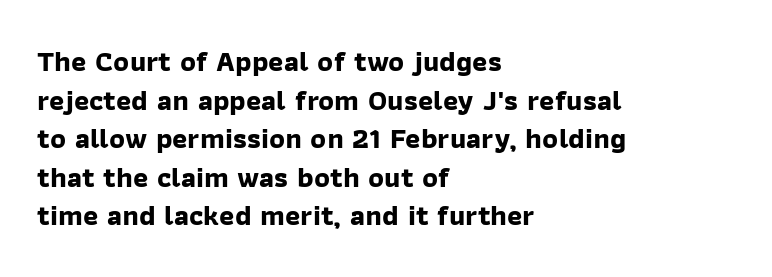
Q: Is the text bold? A: Yes.
Q: Is the typeface a serif or a sans-serif typeface? A: Sans-serif.
Q: Is the text underlined? A: No.
Q: How is the paragraph aligned? A: Left-aligned.
Q: Is the spacing between letters normal or unusually wide? A: Normal.
Q: Is the spacing between lines tight, normal or loose? A: Normal.
Q: Width (condensed, normal, or wide)? A: Normal.
Q: Stroke contrast? A: Low.
Q: x-height? A: Medium.
Q: Monospaced? A: No.
